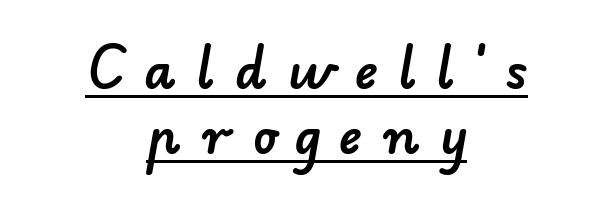
Font category for this specimen: sans-serif. Beneath each row of characters lies a ruled line. Leading: standard. Varying glyph widths throughout — classic text-font behaviour. Words appear elongated and porous because spacing is wide. This rendering uses center alignment, leaving both contours irregular but symmetric.
